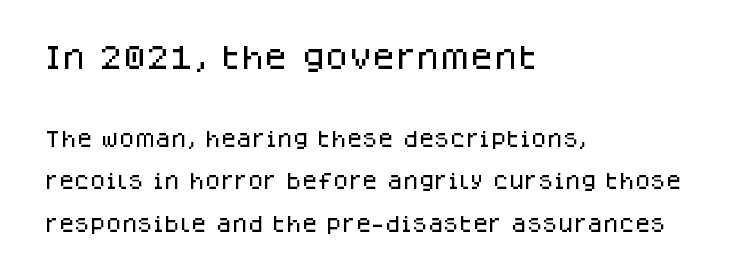
The image shows 27 px text type, upright; set left-aligned, loose line spacing (2.37x), normal letter spacing, not underlined; the first (top) block is 1.5x larger.
